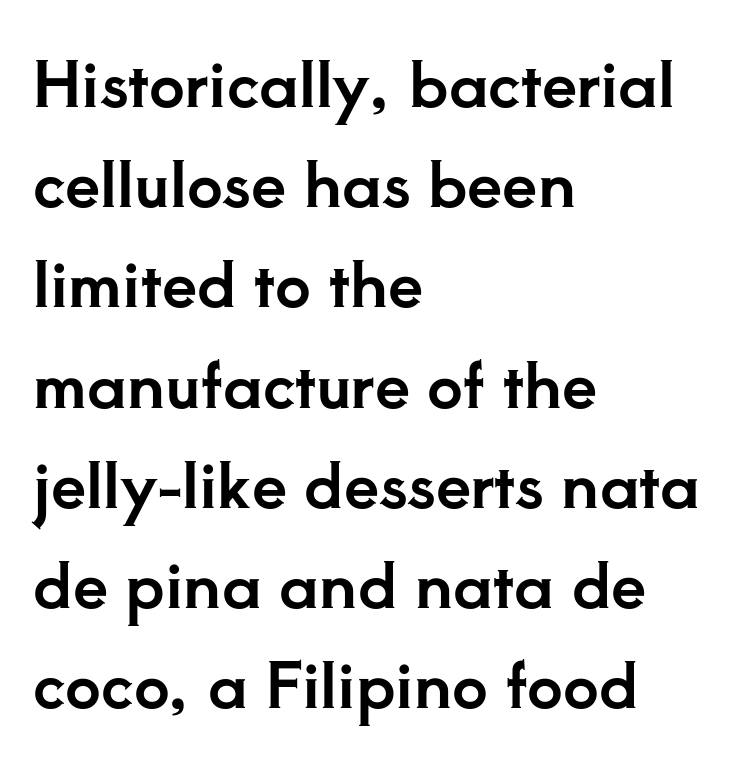
The image shows 63 px serif type, upright; set left-aligned, normal line spacing (1.59x), normal letter spacing, not underlined; low stroke contrast and a small x-height.
